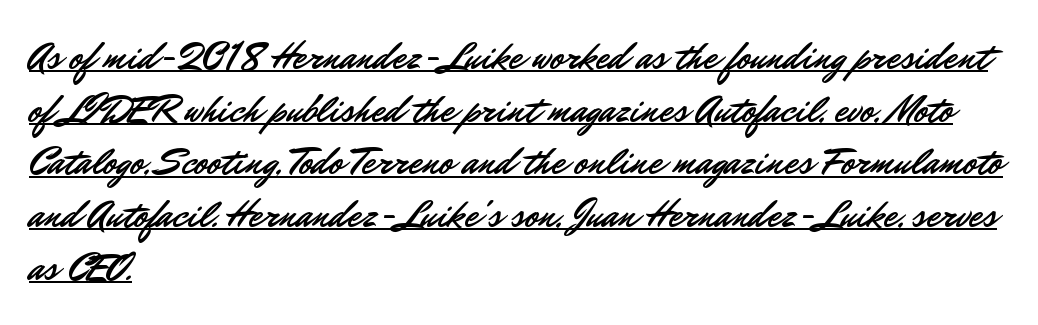
The type is set solid horizontally, with unmodified tracking. This rendering uses left alignment, leaving the right contour irregular. Font category for this specimen: sans-serif. In designer terms, the underline attribute is active on this setting.
